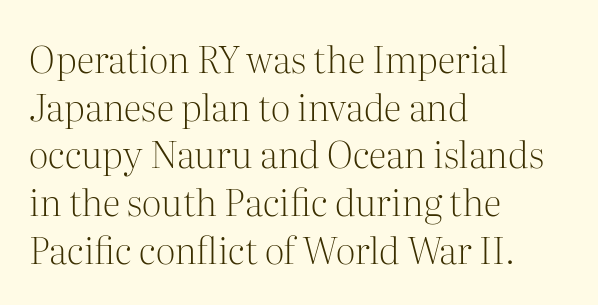
Q: Is the text bold? A: No.
Q: Is the text italic (slanted)? A: No, it is upright.
Q: Is the typeface a serif or a sans-serif typeface? A: Serif.
Q: Is the text underlined? A: No.
Q: How is the paragraph aligned? A: Left-aligned.
Q: Is the spacing between letters normal or unusually wide? A: Normal.
Q: Is the spacing between lines tight, normal or loose? A: Normal.
Q: Width (condensed, normal, or wide)? A: Normal.
Q: Stroke contrast? A: Medium.
Q: x-height? A: Medium.
Q: Monospaced? A: No.
